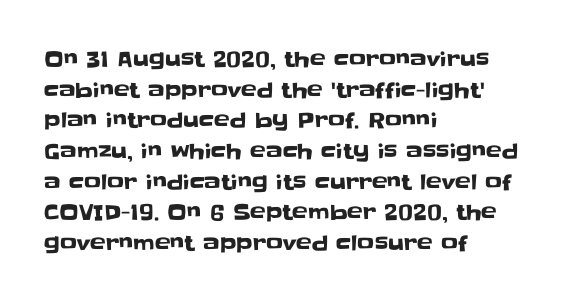
Q: Is the text italic (slanted)? A: No, it is upright.
Q: Is the text underlined? A: No.
Q: How is the paragraph aligned? A: Left-aligned.
Q: Is the spacing between letters normal or unusually wide? A: Normal.
Q: Is the spacing between lines tight, normal or loose? A: Normal.
